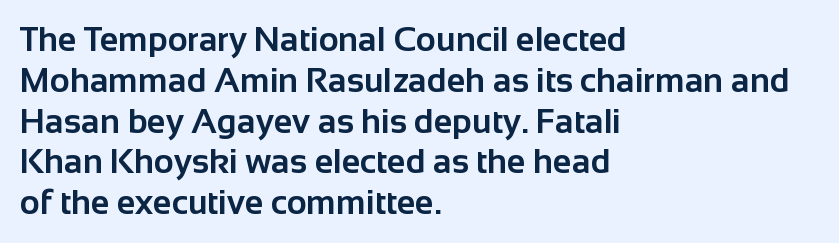
Q: Is the text bold? A: Yes.
Q: Is the text italic (slanted)? A: No, it is upright.
Q: Is the typeface a serif or a sans-serif typeface? A: Sans-serif.
Q: Is the text underlined? A: No.
Q: How is the paragraph aligned? A: Left-aligned.
Q: Is the spacing between letters normal or unusually wide? A: Normal.
Q: Width (condensed, normal, or wide)? A: Normal.
Q: Stroke contrast? A: Low.
Q: x-height? A: Medium.
Q: Monospaced? A: No.
